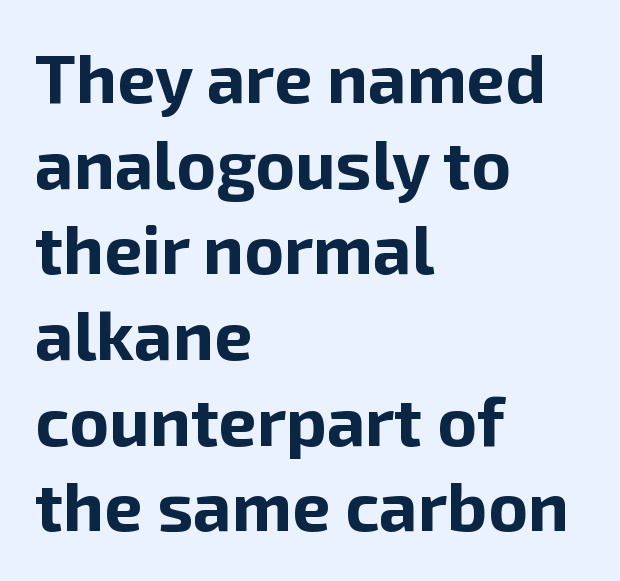
Look at the bottom of the vertical strokes: they stop flat, with no serifs. Typeset ragged right — the left edge is the straight one. Looks like regular typesetting: each glyph gets only the width it needs. Honestly, there is no underline to notice here at all. No extra tracking has been applied to these lines.
